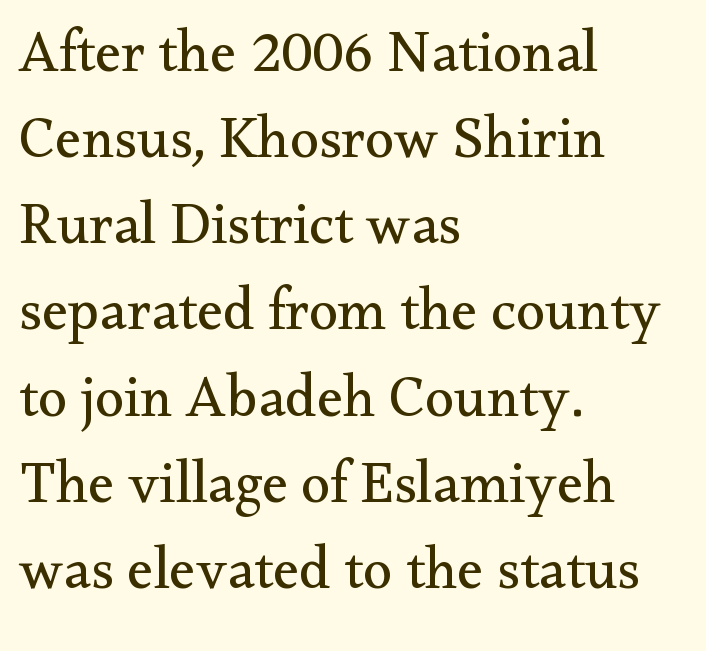
The image shows 59 px regular-weight serif type, upright; set left-aligned, normal line spacing (1.46x), normal letter spacing, not underlined; medium stroke contrast and a small x-height.
